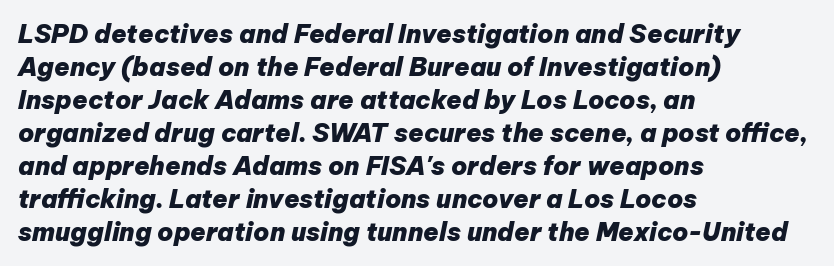
Q: Is the text bold? A: Yes.
Q: Is the text italic (slanted)? A: Yes, it leans right by about 12 degrees.
Q: Is the text underlined? A: No.
Q: How is the paragraph aligned? A: Left-aligned.
Q: Is the spacing between letters normal or unusually wide? A: Normal.
Q: Is the spacing between lines tight, normal or loose? A: Normal.
